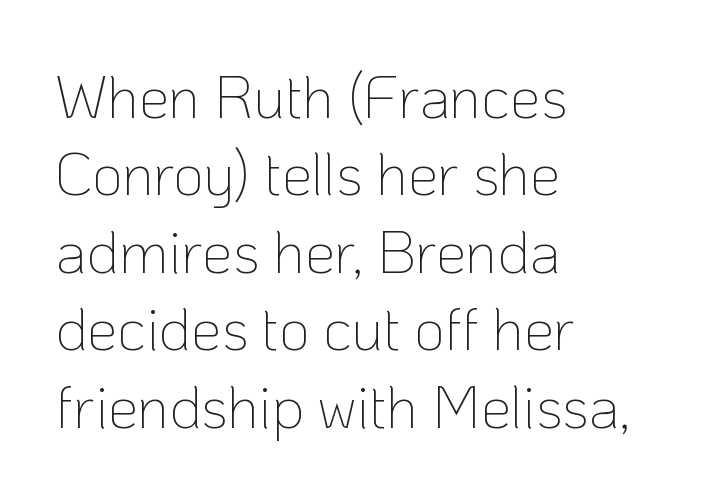
The image shows 60 px thin sans-serif type, upright; set left-aligned, normal line spacing (1.29x), normal letter spacing, not underlined; low stroke contrast and a medium x-height.
